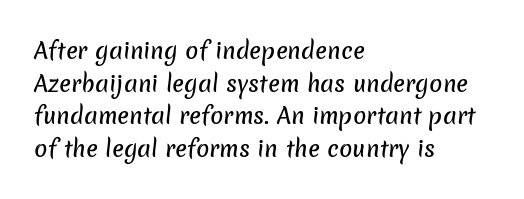
{"underline": "no", "align": "left", "line_spacing": "normal", "line_spacing_ratio": 1.48, "letter_spacing": "normal", "letter_spacing_em": 0.0, "glyph_px": 22}
